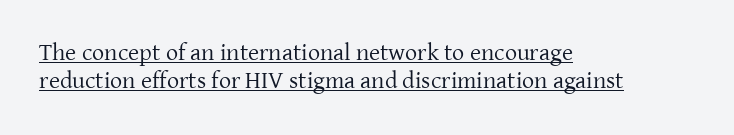
{"italic": "no", "bold": "no", "underline": "yes", "align": "left", "line_spacing_ratio": 1.17, "letter_spacing": "normal", "letter_spacing_em": 0.0, "glyph_px": 24}
